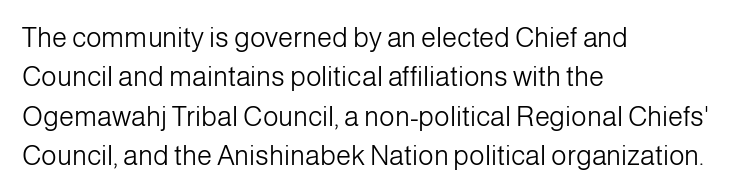
Quick note: not italic, upright. Is the stroke heavy? The answer is a plain regular-or-lighter. The setting favours the left margin, as ordinary paragraphs usually do. Has an underline been added? It has not. Tracking here is standard; glyphs follow each other at the usual distance. Line spacing here is normal.
